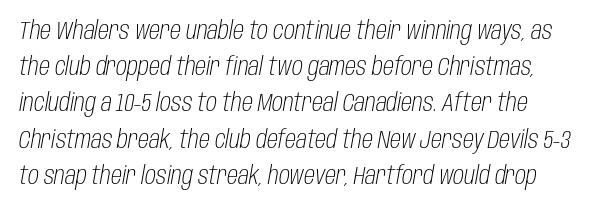
Q: Is the text bold? A: No.
Q: Is the text italic (slanted)? A: Yes, it leans right by about 10 degrees.
Q: Is the text underlined? A: No.
Q: Is the spacing between letters normal or unusually wide? A: Normal.
Q: Is the spacing between lines tight, normal or loose? A: Normal.
